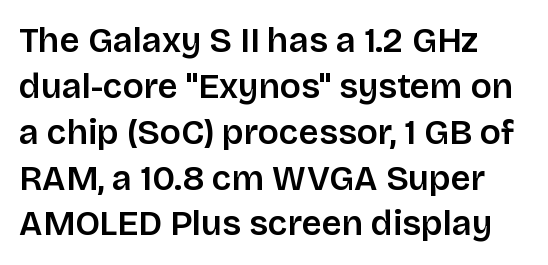
The image shows 35 px sans-serif type, upright; set normal line spacing (1.31x), normal letter spacing, not underlined; low stroke contrast and a large x-height.
